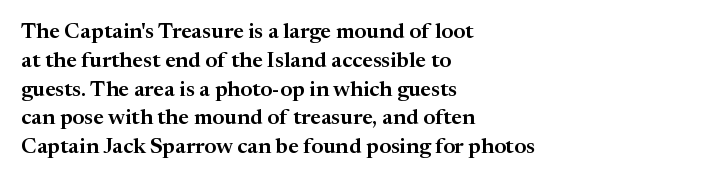
Q: Is the text italic (slanted)? A: No, it is upright.
Q: Is the text underlined? A: No.
Q: How is the paragraph aligned? A: Left-aligned.
Q: Is the spacing between letters normal or unusually wide? A: Normal.
Q: Is the spacing between lines tight, normal or loose? A: Normal.
